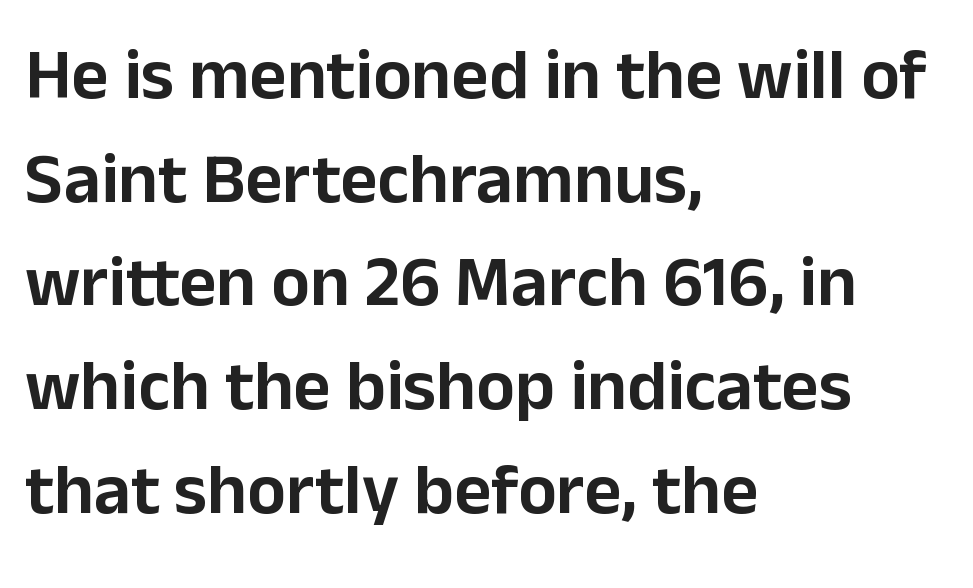
The image shows 72 px sans-serif type, upright; set left-aligned, normal line spacing (1.44x), normal letter spacing, not underlined; low stroke contrast and a medium x-height.
